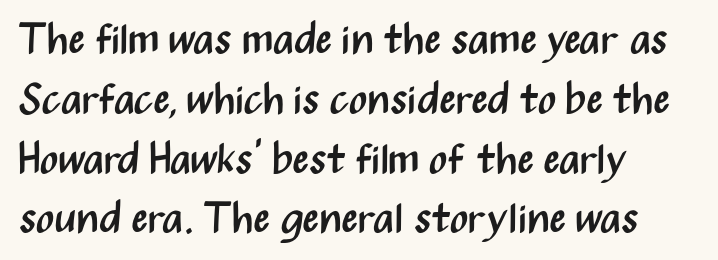
Q: Is the text bold? A: No.
Q: Is the text italic (slanted)? A: No, it is upright.
Q: Is the typeface a serif or a sans-serif typeface? A: Sans-serif.
Q: Is the text underlined? A: No.
Q: How is the paragraph aligned? A: Left-aligned.
Q: Is the spacing between letters normal or unusually wide? A: Normal.
Q: Is the spacing between lines tight, normal or loose? A: Normal.
Q: Width (condensed, normal, or wide)? A: Condensed.
Q: Stroke contrast? A: Medium.
Q: x-height? A: Medium.
Q: Monospaced? A: No.
